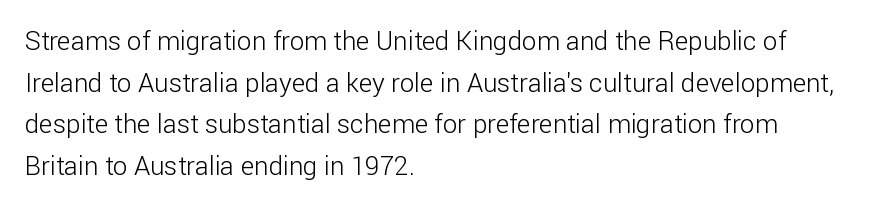
The image shows 26 px text type, upright; set left-aligned, normal line spacing (1.6x), normal letter spacing, not underlined.
